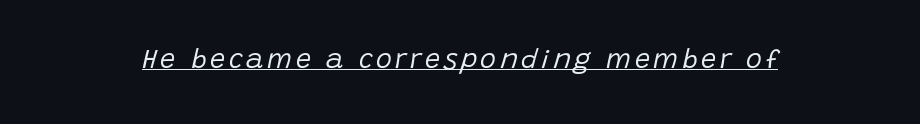
Q: Is the text bold? A: No.
Q: Is the text italic (slanted)? A: Yes, it leans right by about 15 degrees.
Q: Is the text underlined? A: Yes.
